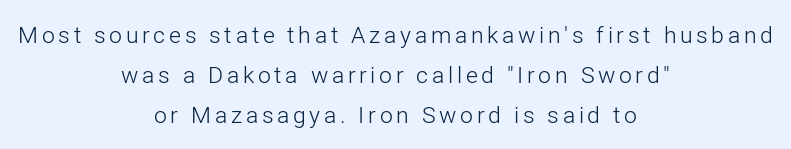
Q: Is the text bold? A: No.
Q: Is the text italic (slanted)? A: No, it is upright.
Q: Is the text underlined? A: No.
Q: How is the paragraph aligned? A: Centered.
